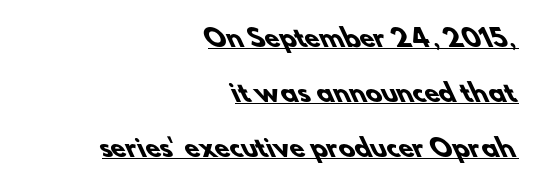
One-word summary of the alignment: right. Regarding leading, the lines here are spaced well apart. The face used here appears with an underline applied. These lines carry a lot of weight — the face is fully bold.
